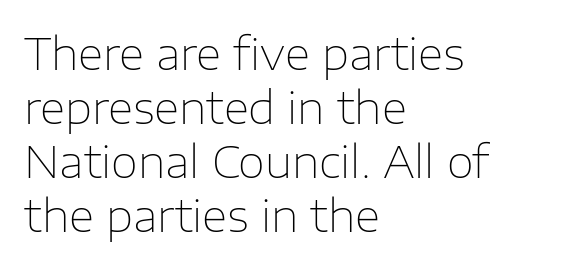
The image shows 44 px thin sans-serif type, upright; set left-aligned, line spacing 1.23x, normal letter spacing, not underlined; low stroke contrast and a medium x-height.
